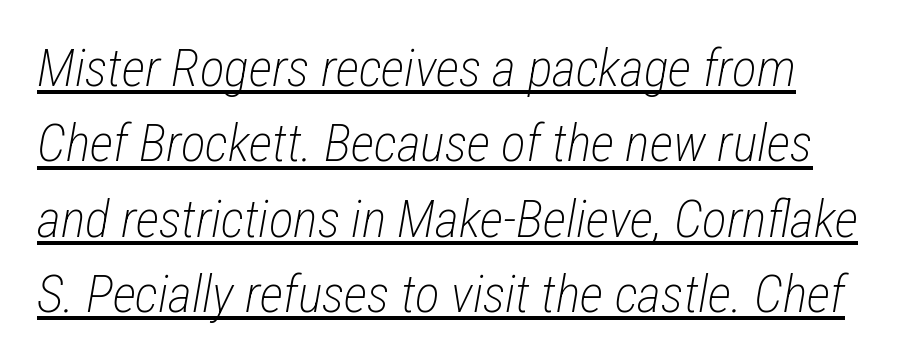
The image shows 52 px light, condensed type, italic (leaning right); set normal line spacing (1.45x), normal letter spacing, underlined; low stroke contrast and a medium x-height.
